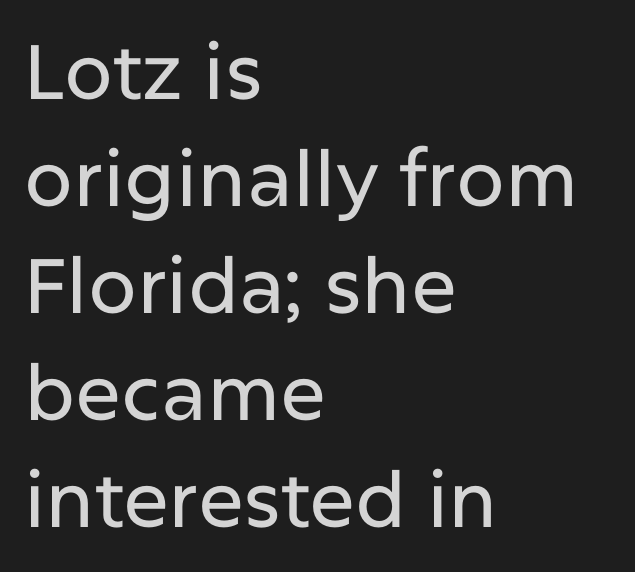
Q: Is the text italic (slanted)? A: No, it is upright.
Q: Is the typeface a serif or a sans-serif typeface? A: Sans-serif.
Q: Is the text underlined? A: No.
Q: How is the paragraph aligned? A: Left-aligned.
Q: Is the spacing between letters normal or unusually wide? A: Normal.
Q: Is the spacing between lines tight, normal or loose? A: Normal.
Q: Width (condensed, normal, or wide)? A: Normal.
Q: Stroke contrast? A: Low.
Q: x-height? A: Medium.
Q: Monospaced? A: No.
